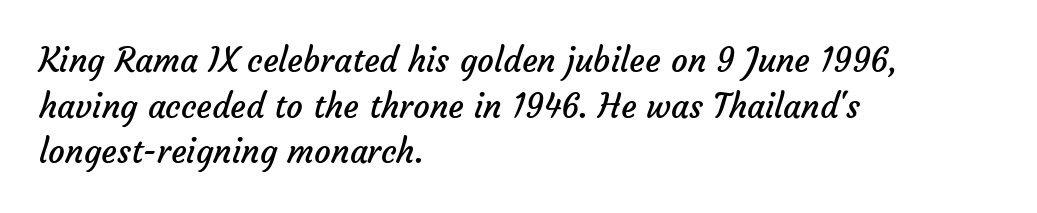
Horizontal bands of white between lines are of average thickness. Letters have the restrained weight of plain body copy at most. Do the characters align in a grid? No, the font is proportional. The glyphs in this specimen are sans serif. The glyphs are unaccompanied by any horizontal stroke below them.
